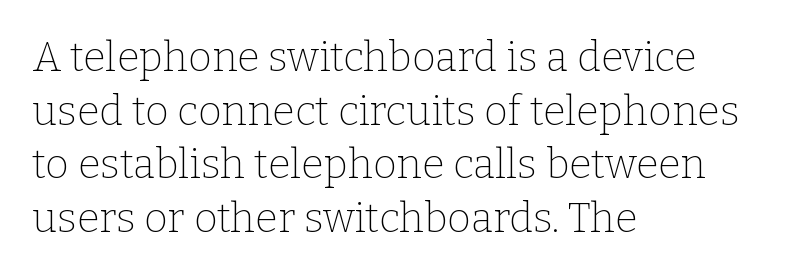
Little horizontal feet cap the strokes, marking this as serif type. Nothing unusual about the tracking: characters are spaced as the font intends. A student would call this left alignment; a typographer would say flush left, rag right. Underlining? Definitely not there.
